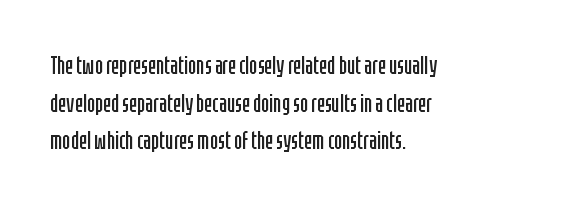
The setting favours the left margin, as ordinary paragraphs usually do. The face looks like a standard text weight, possibly lighter. Each row of text sits above clean, open space. Posture: straight, roman, zero tilt.
